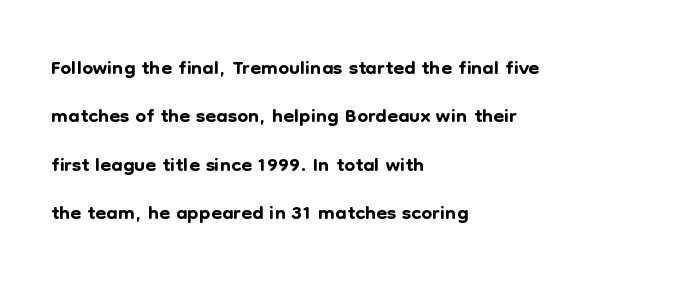
Q: Is the text italic (slanted)? A: No, it is upright.
Q: Is the typeface a serif or a sans-serif typeface? A: Sans-serif.
Q: Is the text underlined? A: No.
Q: How is the paragraph aligned? A: Left-aligned.
Q: Is the spacing between letters normal or unusually wide? A: Normal.
Q: Is the spacing between lines tight, normal or loose? A: Normal.
Q: Width (condensed, normal, or wide)? A: Normal.
Q: Stroke contrast? A: Low.
Q: x-height? A: Medium.
Q: Monospaced? A: No.
